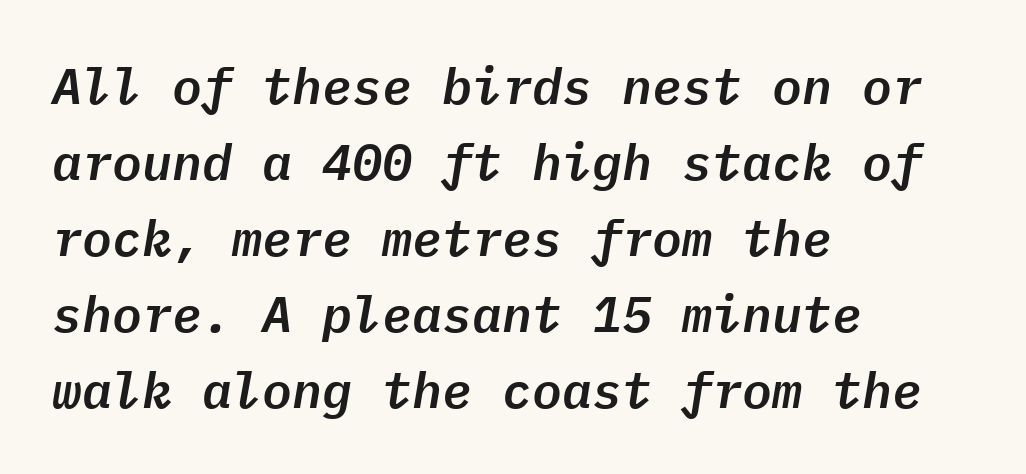
The image shows 50 px text type, italic (leaning right), monospaced; set left-aligned, normal line spacing (1.52x), normal letter spacing, not underlined; low stroke contrast and a medium x-height.
